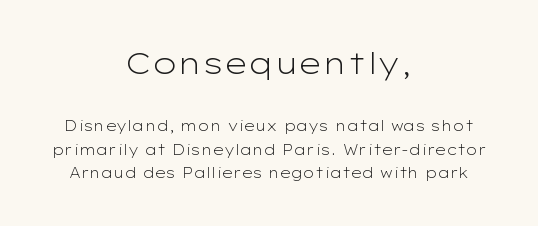
The image shows 30 px light, wide sans-serif type, upright; set centered, normal line spacing (1.65x), normal letter spacing, not underlined; the first (top) block is 2.14x larger; low stroke contrast and a medium x-height.
